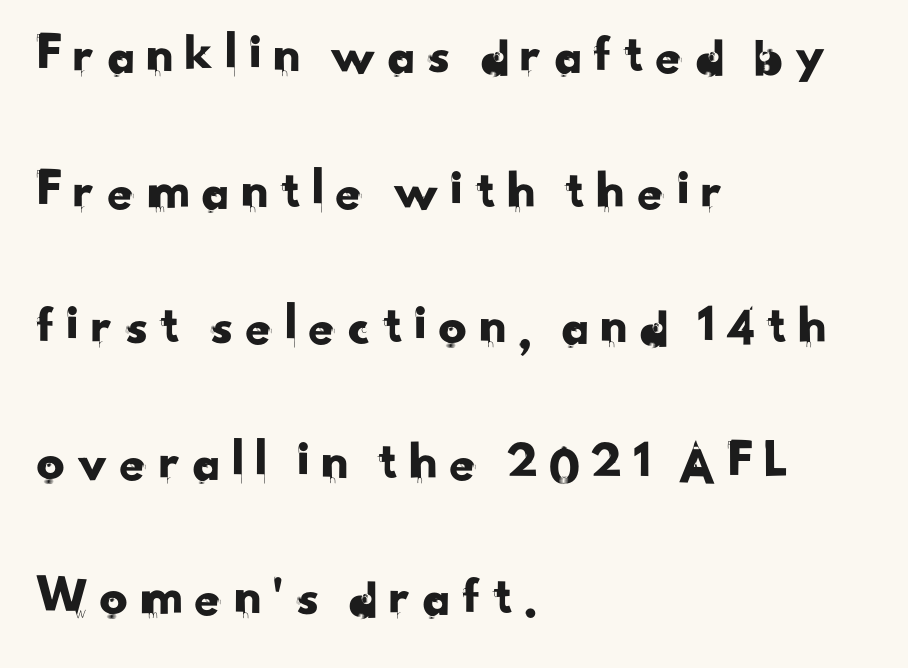
Q: Is the typeface a serif or a sans-serif typeface? A: Sans-serif.
Q: Is the text underlined? A: No.
Q: How is the paragraph aligned? A: Left-aligned.
Q: Is the spacing between lines tight, normal or loose? A: Loose.
Q: Width (condensed, normal, or wide)? A: Normal.
Q: Stroke contrast? A: Low.
Q: x-height? A: Small.
Q: Monospaced? A: No.
